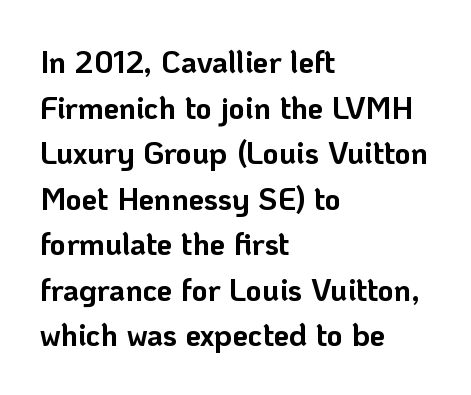
Q: Is the text bold? A: Yes.
Q: Is the text italic (slanted)? A: No, it is upright.
Q: Is the typeface a serif or a sans-serif typeface? A: Sans-serif.
Q: Is the text underlined? A: No.
Q: How is the paragraph aligned? A: Left-aligned.
Q: Is the spacing between letters normal or unusually wide? A: Normal.
Q: Is the spacing between lines tight, normal or loose? A: Normal.
Q: Width (condensed, normal, or wide)? A: Normal.
Q: Stroke contrast? A: Low.
Q: x-height? A: Medium.
Q: Monospaced? A: No.
